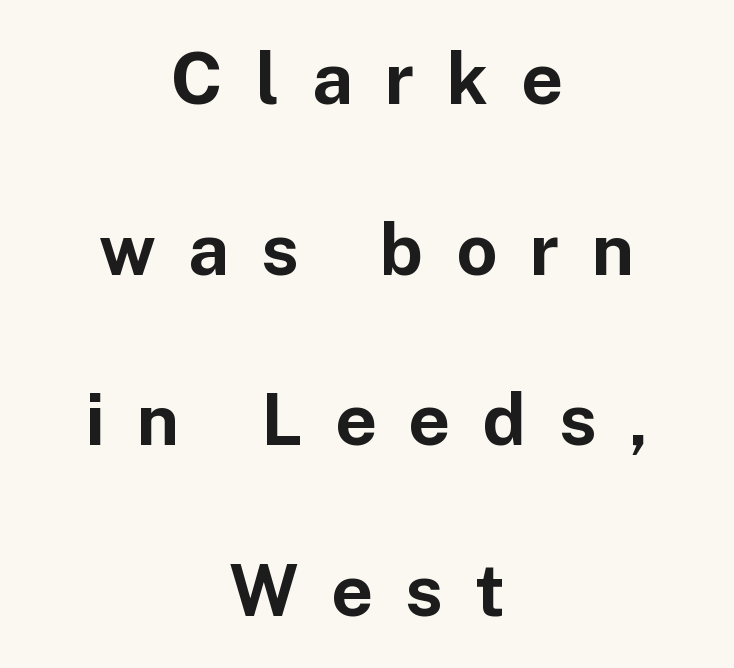
The gap between lines stays unmarked. If you folded the block vertically in half, each line would mirror itself in length. The rendering shows plain stroke endings on the letterforms — a sans-serif design. The typography opts for an upright posture over an oblique one. One glance says open: line gaps are wider than usual. In terms of weight, the rendering is a true, heavy bold.
